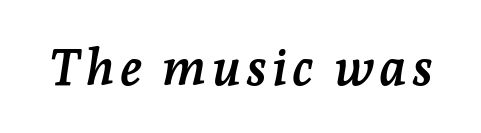
The image shows 51 px semibold serif type, italic (leaning right); set not underlined; low stroke contrast and a medium x-height.
